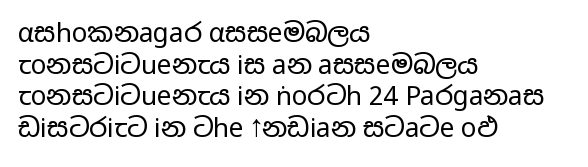
Nope, not italic — everything's standing straight. The font is comparable to plain body text, perhaps lighter. Inter-character spacing is left at the font's built-in metrics. The zone under the glyphs is completely vacant. These lines are set flush left with a ragged right edge.
